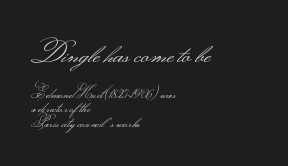
Observe the absence of serifs on each vertical stroke in this sample. The typeface has the unassuming heft of standard copy or less. Caption: standard tracking, unaltered. Reading down the column, the eye jumps only a short way to each next line.
